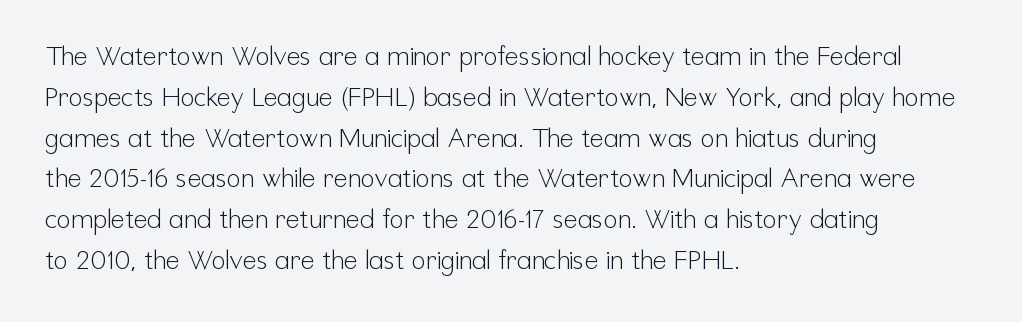
The image shows 26 px text type, upright; set left-aligned, normal line spacing (1.57x), normal letter spacing, not underlined.
